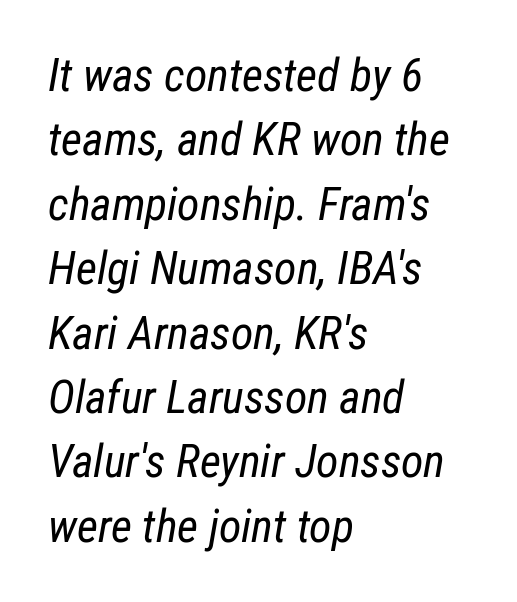
The image shows 46 px regular-weight, condensed type, italic (leaning right); set left-aligned, normal line spacing (1.4x), normal letter spacing, not underlined; low stroke contrast and a medium x-height.
